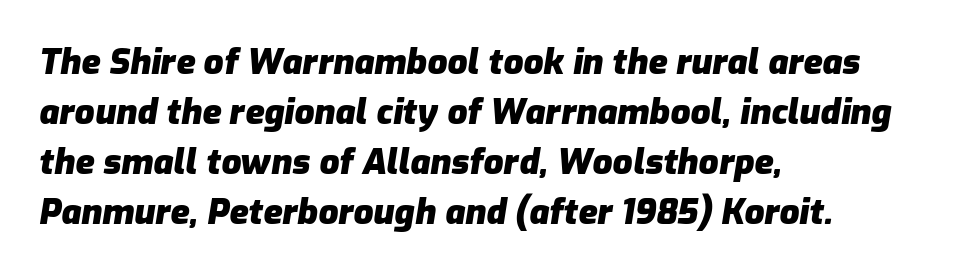
These lines are rendered in a variable-pitch font. Compared with typical body copy, the letter spacing here is the same. The lines are quadded left. An italicized treatment has been applied to the whole sample. Only glyphs here, with clear space below each row. As a designer I'd log this as weight 700, bold.
